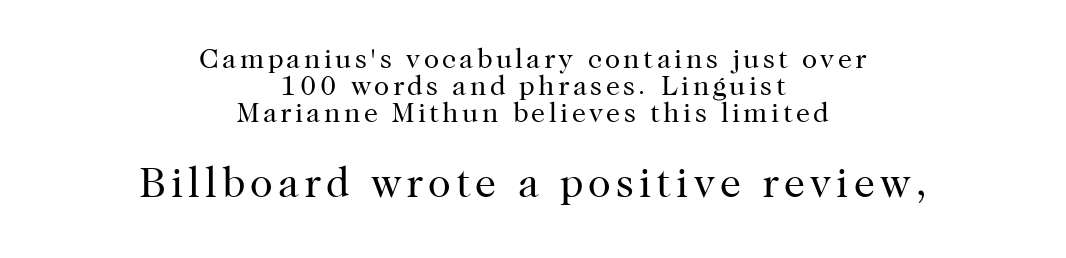
Type size steps up from the first block to the second. The weight tops out at a normal text grade. Each new line begins almost immediately beneath the previous one. These lines are rendered in a variable-pitch font. Posture: upright roman. Stroke terminals: seriffed.
